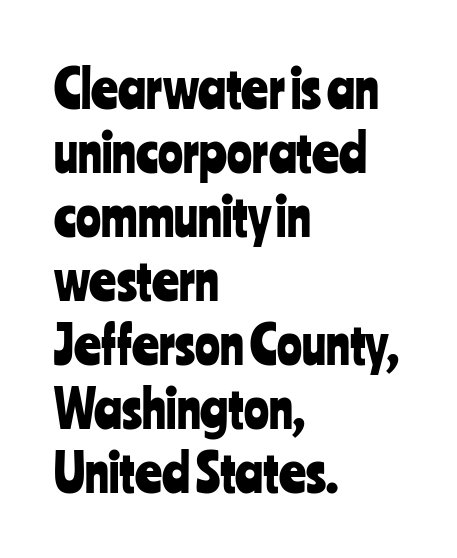
The image shows 52 px condensed sans-serif type, upright; set left-aligned, line spacing 1.23x, normal letter spacing, not underlined; low stroke contrast and a medium x-height.
